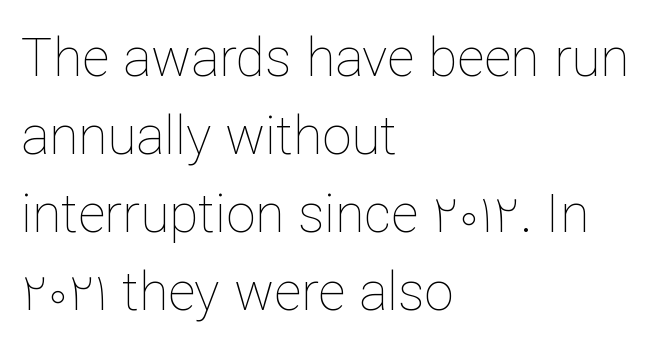
{"italic": "no", "bold": "no", "weight": "thin", "width": "normal", "stroke_contrast": "low", "x_height": "medium", "monospaced": "no", "underline": "no", "align": "left", "line_spacing": "normal", "line_spacing_ratio": 1.47, "letter_spacing": "normal", "letter_spacing_em": 0.0, "glyph_px": 53}
